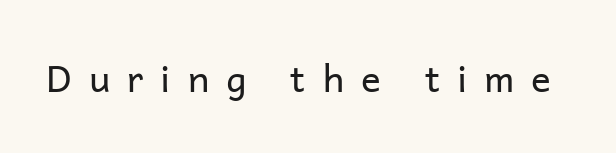
Q: Is the text bold? A: No.
Q: Is the text italic (slanted)? A: No, it is upright.
Q: Is the typeface a serif or a sans-serif typeface? A: Sans-serif.
Q: Is the text underlined? A: No.
Q: Is the spacing between letters normal or unusually wide? A: Unusually wide.
Q: Width (condensed, normal, or wide)? A: Normal.
Q: Stroke contrast? A: Low.
Q: x-height? A: Medium.
Q: Monospaced? A: No.
